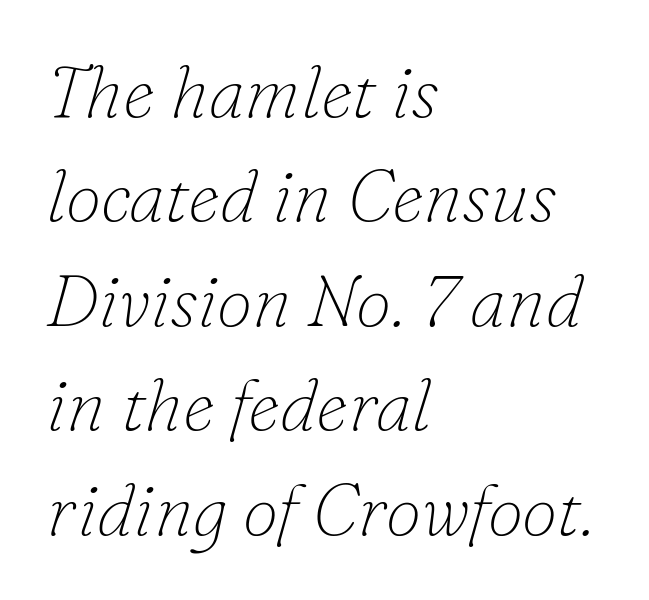
The image shows 72 px thin serif type, italic (leaning right); set left-aligned, normal line spacing (1.45x), normal letter spacing, not underlined; low stroke contrast and a small x-height.
